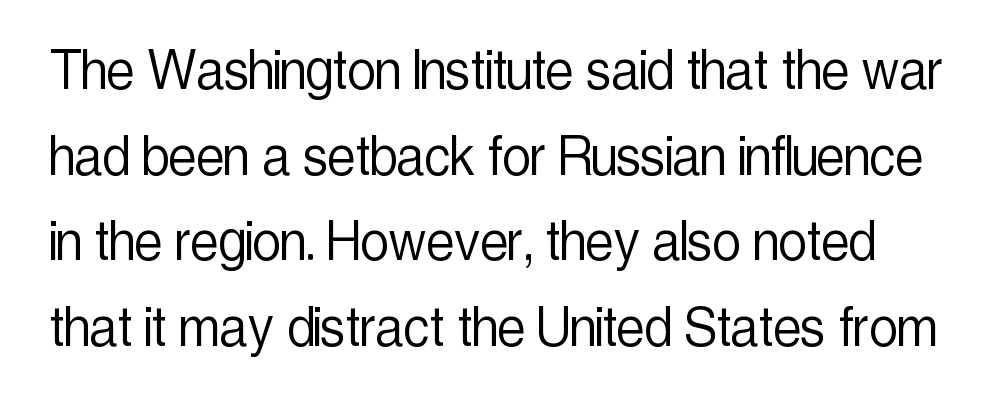
Q: Is the text bold? A: No.
Q: Is the text italic (slanted)? A: No, it is upright.
Q: Is the typeface a serif or a sans-serif typeface? A: Sans-serif.
Q: Is the text underlined? A: No.
Q: Is the spacing between letters normal or unusually wide? A: Normal.
Q: Is the spacing between lines tight, normal or loose? A: Normal.
Q: Width (condensed, normal, or wide)? A: Condensed.
Q: x-height? A: Medium.
Q: Monospaced? A: No.
